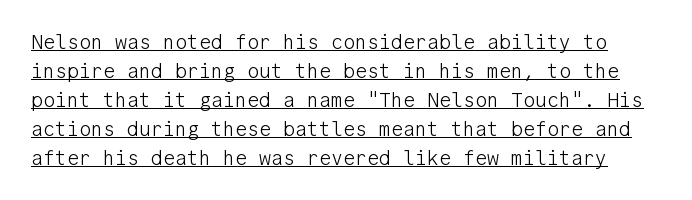
The image shows 20 px text type, upright; set normal line spacing (1.45x), normal letter spacing, underlined.
